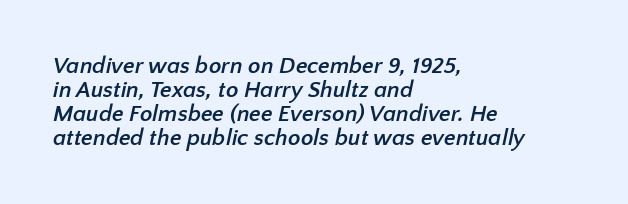
Q: Is the text bold? A: Yes.
Q: Is the text underlined? A: No.
Q: How is the paragraph aligned? A: Left-aligned.
Q: Is the spacing between letters normal or unusually wide? A: Normal.
Q: Is the spacing between lines tight, normal or loose? A: Tight.
